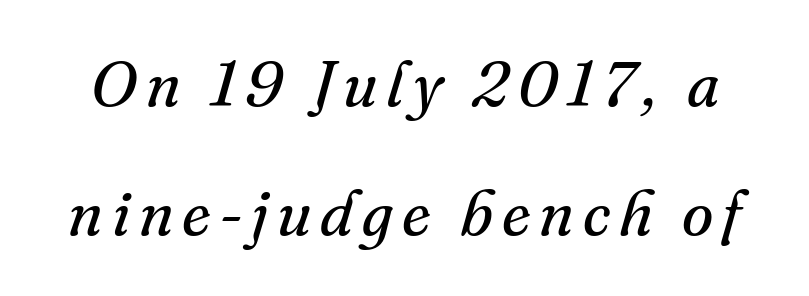
{"serif": "yes", "italic": "yes", "lean": "right", "slant_degrees": 16, "bold": "no", "weight": "regular", "width": "normal", "stroke_contrast": "medium", "x_height": "small", "monospaced": "no", "underline": "no", "line_spacing": "loose", "line_spacing_ratio": 2.02, "glyph_px": 64}
